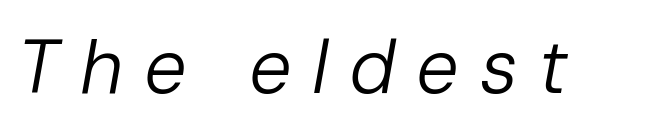
Inter-character spacing is expanded well beyond the font's built-in metrics. Tall strokes in this sample are angled rather than plumb. Is the stroke heavy? The answer is a plain regular-or-lighter. Clear beneath every line of the passage. You could not count columns in this text — the font is proportionally spaced.
